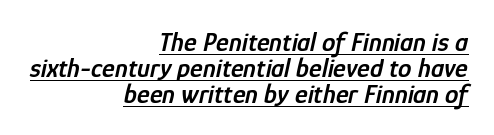
{"italic": "yes", "lean": "right", "slant_degrees": 12, "bold": "semi", "underline": "yes", "align": "right", "line_spacing": "tight", "line_spacing_ratio": 0.96, "letter_spacing": "normal", "letter_spacing_em": 0.0, "glyph_px": 27}
